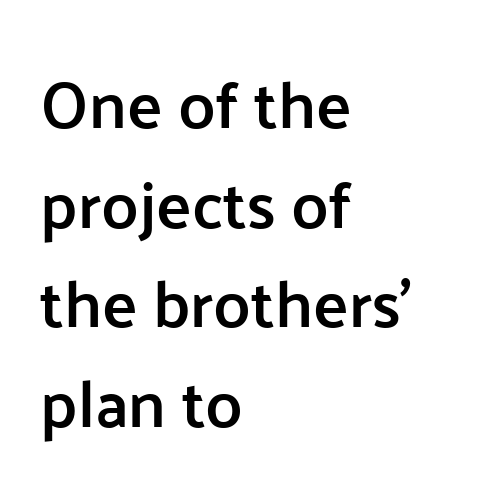
This rendering uses left alignment, leaving the right contour irregular. The face used here is proportionally spaced, like ordinary book or web type. A typesetter would mark this as roman, not italic. Short note: letters normally spaced.
